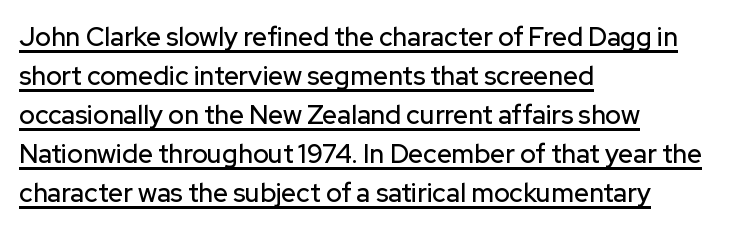
The image shows 26 px text type, upright; set left-aligned, normal line spacing (1.5x), normal letter spacing, underlined.
